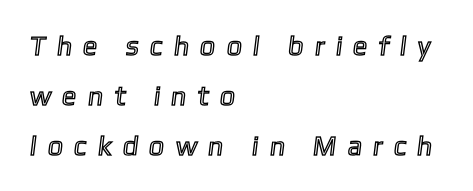
Letter spacing: wide. Descender tails drop into unmarked territory. This rendering uses left alignment, leaving the right contour irregular.
